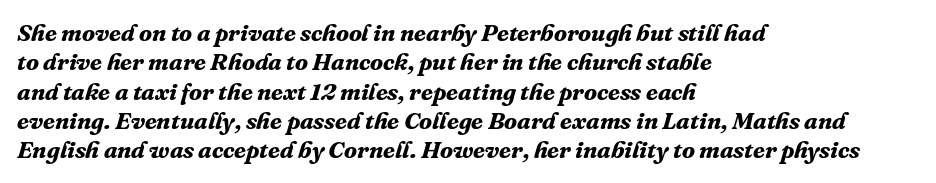
The image shows 24 px bold type, italic (leaning right); set left-aligned, line spacing 1.22x, normal letter spacing, not underlined.
